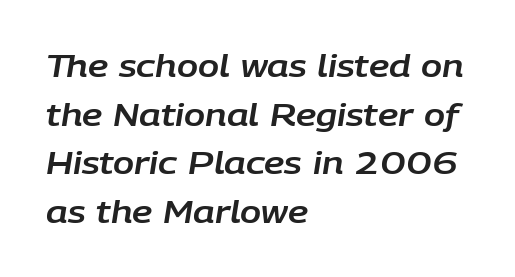
Q: Is the text italic (slanted)? A: Yes, it leans right by about 9 degrees.
Q: Is the text underlined? A: No.
Q: How is the paragraph aligned? A: Left-aligned.
Q: Is the spacing between letters normal or unusually wide? A: Normal.
Q: Is the spacing between lines tight, normal or loose? A: Normal.
Q: Width (condensed, normal, or wide)? A: Normal.
Q: Stroke contrast? A: Low.
Q: x-height? A: Large.
Q: Monospaced? A: No.
